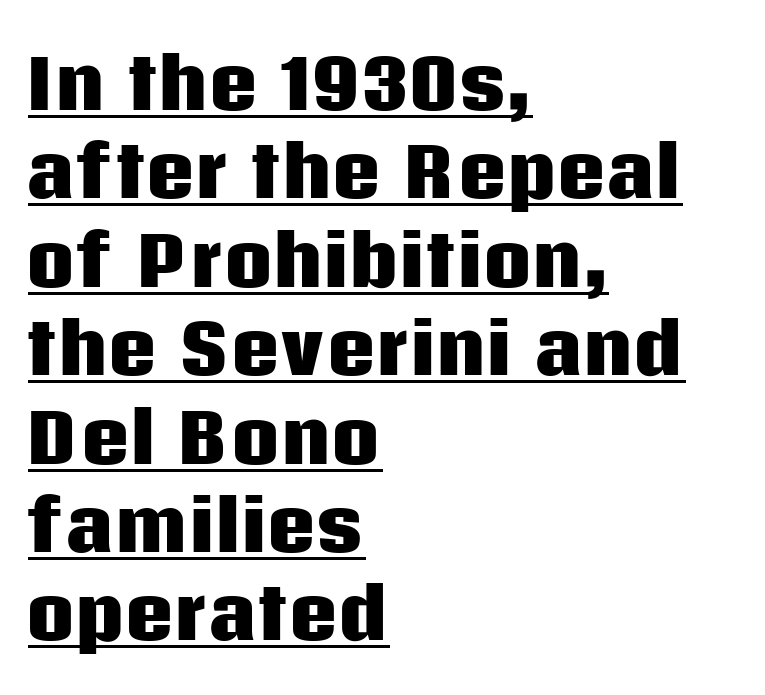
The image shows 68 px heavy sans-serif type, upright; set left-aligned, normal line spacing (1.3x), normal letter spacing, underlined; low stroke contrast and a large x-height.
